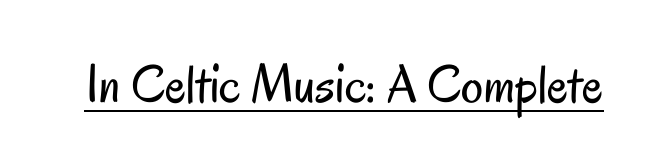
Letterform terminals end flat and unadorned throughout the passage. The strokes carry an ordinary text weight at most. Think of a printed novel: that variable character pitch is what you see here. Descenders here cross a horizontal rule under the line.
